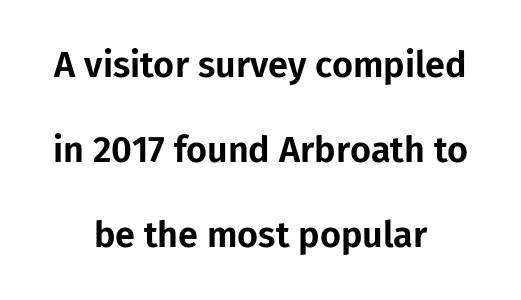
Q: Is the text italic (slanted)? A: No, it is upright.
Q: Is the typeface a serif or a sans-serif typeface? A: Sans-serif.
Q: Is the text underlined? A: No.
Q: How is the paragraph aligned? A: Centered.
Q: Is the spacing between letters normal or unusually wide? A: Normal.
Q: Is the spacing between lines tight, normal or loose? A: Loose.
Q: Width (condensed, normal, or wide)? A: Normal.
Q: Stroke contrast? A: Low.
Q: x-height? A: Medium.
Q: Monospaced? A: No.
